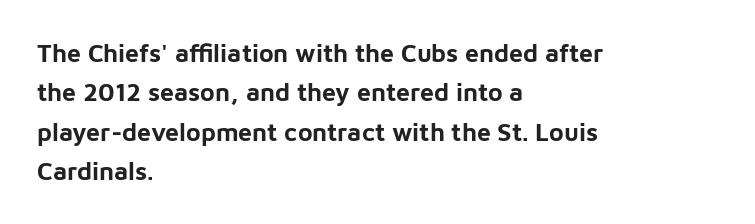
Evenly set lines give the paragraph a standard silhouette. Glance below the letters and you will spot only blank space. Typeset ragged right — the left edge is the straight one. This sample uses plain, unmodified letter spacing. Style check: upright. I'd describe the lettering as bold — thick and assertive.
